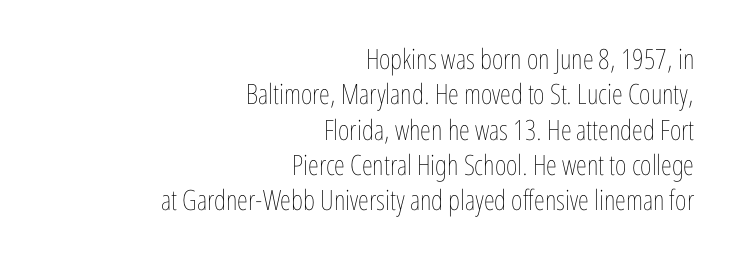
The image shows 28 px thin, condensed type, upright; set right-aligned, normal line spacing (1.26x), normal letter spacing, not underlined; low stroke contrast and a medium x-height.
